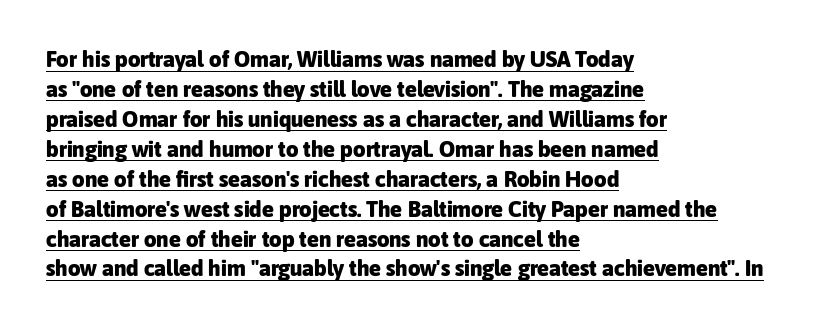
Between one letter and the next there's only the usual sliver of space. The strokes are fattened all the way to bold. A normal amount of white space separates one row of letters from the next. The rendered words wear a rule along their underside. Is there any slant? The stems are plumb.
